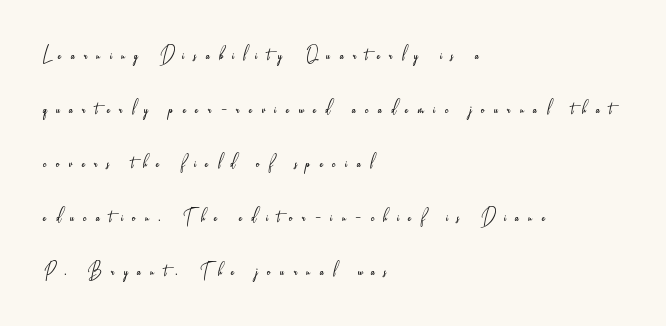
Counters stay open thanks to moderate or lighter strokes. The leading is generous, giving the passage an open texture. Caption: expanded tracking, letters set apart. Has an underline been added? It has not.
